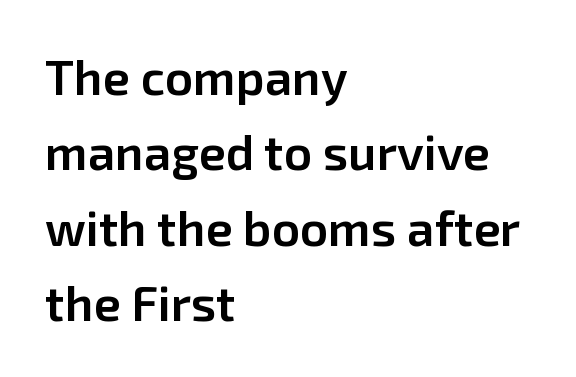
Q: Is the text bold? A: Semi-bold.
Q: Is the text italic (slanted)? A: No, it is upright.
Q: Is the typeface a serif or a sans-serif typeface? A: Sans-serif.
Q: Is the text underlined? A: No.
Q: How is the paragraph aligned? A: Left-aligned.
Q: Is the spacing between letters normal or unusually wide? A: Normal.
Q: Is the spacing between lines tight, normal or loose? A: Normal.
Q: Width (condensed, normal, or wide)? A: Normal.
Q: Stroke contrast? A: Low.
Q: x-height? A: Medium.
Q: Monospaced? A: No.
